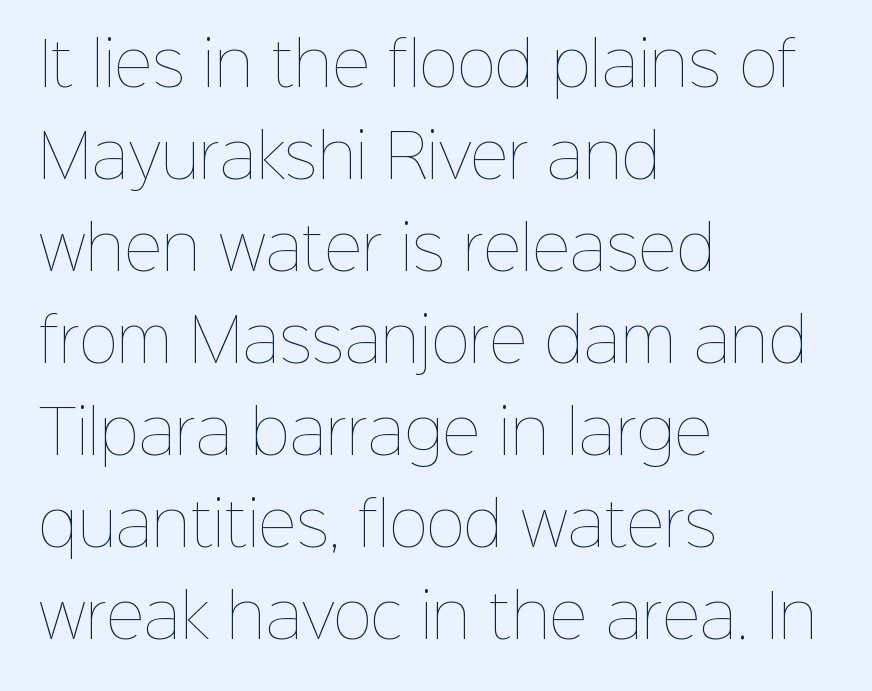
The image shows 59 px thin type, upright; set left-aligned, normal line spacing (1.56x), normal letter spacing, not underlined; low stroke contrast and a medium x-height.
